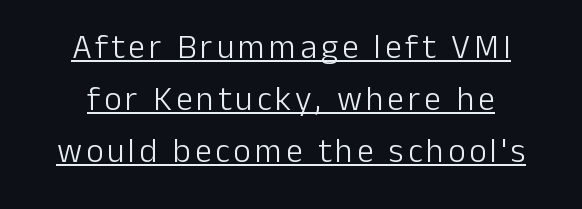
The image shows 34 px light sans-serif type, upright; set centered, normal line spacing (1.53x), underlined; low stroke contrast and a medium x-height.
